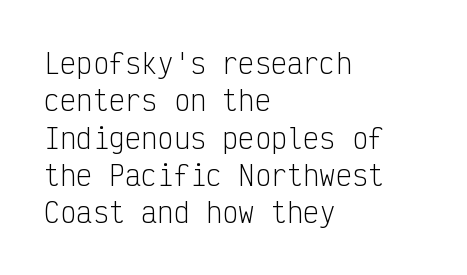
Q: Is the text bold? A: No.
Q: Is the text italic (slanted)? A: No, it is upright.
Q: Is the text underlined? A: No.
Q: How is the paragraph aligned? A: Left-aligned.
Q: Is the spacing between letters normal or unusually wide? A: Normal.
Q: Is the spacing between lines tight, normal or loose? A: Normal.
